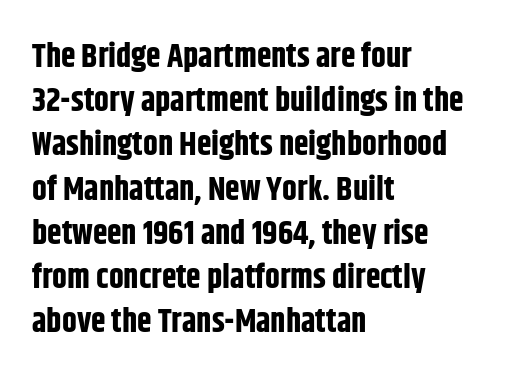
The image shows 33 px bold, condensed sans-serif type, upright; set left-aligned, normal line spacing (1.34x), normal letter spacing, not underlined; low stroke contrast and a large x-height.
